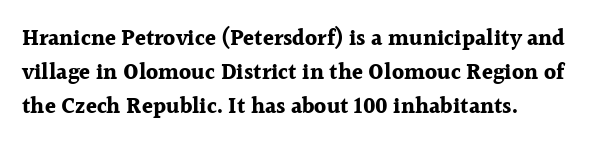
The image shows 22 px bold type, upright; set left-aligned, normal line spacing (1.55x), normal letter spacing, not underlined.
